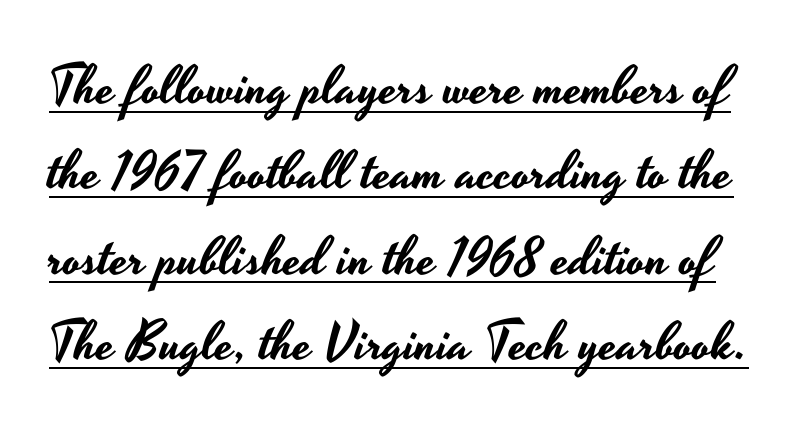
The image shows 54 px wide sans-serif type; set normal line spacing (1.58x), normal letter spacing, underlined; low stroke contrast and a small x-height.
